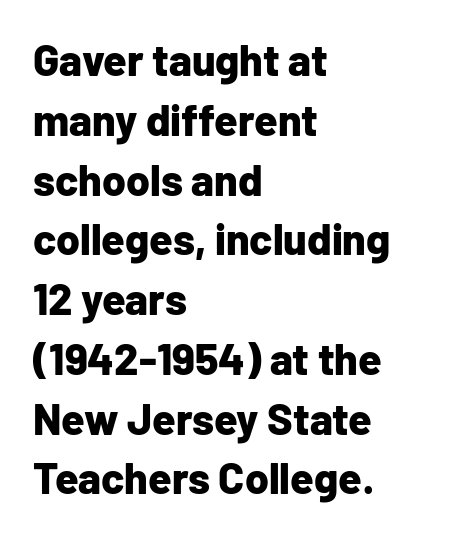
The face used here is proportionally spaced, like ordinary book or web type. Typographically, this falls in the sans-serif category. Layout note: lines flush left. Italic: no, the glyphs are upright roman.
